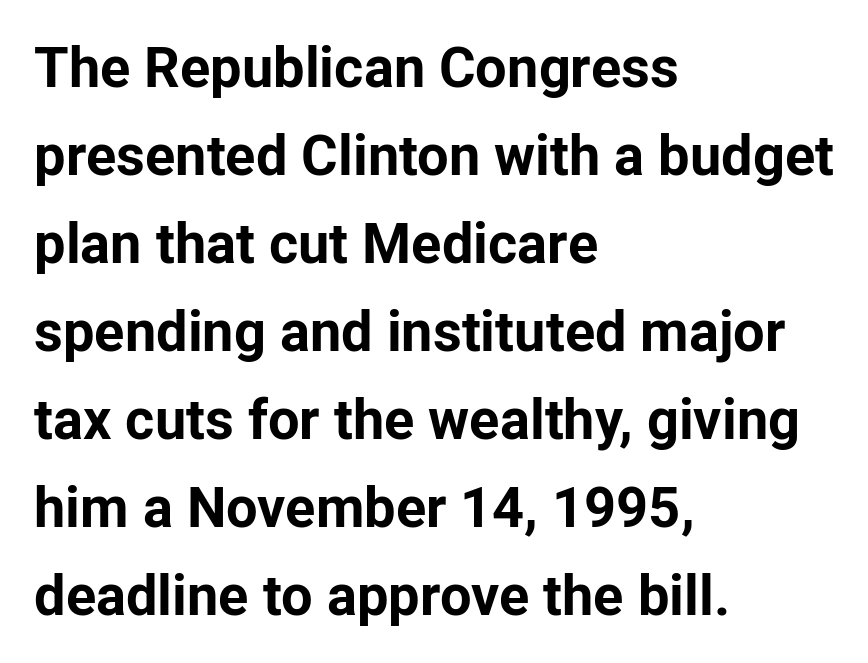
The image shows 56 px bold sans-serif type, upright; set left-aligned, normal line spacing (1.57x), normal letter spacing, not underlined; low stroke contrast and a medium x-height.
